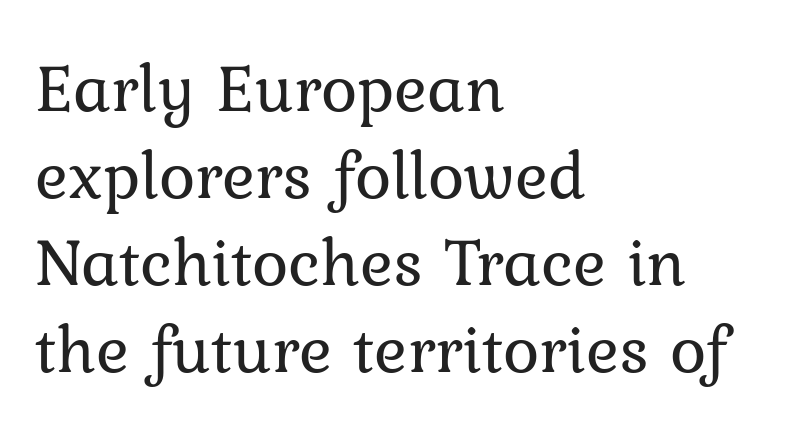
{"serif": "yes", "italic": "no", "bold": "no", "weight": "regular", "width": "normal", "stroke_contrast": "low", "x_height": "medium", "monospaced": "no", "underline": "no", "align": "left", "line_spacing": "normal", "line_spacing_ratio": 1.26, "letter_spacing": "normal", "letter_spacing_em": 0.0, "glyph_px": 69}
